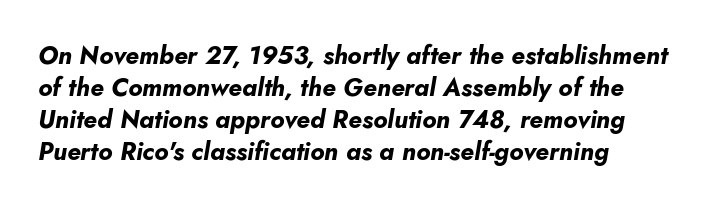
{"italic": "yes", "lean": "right", "slant_degrees": 10, "bold": "yes", "underline": "no", "line_spacing": "normal", "line_spacing_ratio": 1.28, "letter_spacing": "normal", "letter_spacing_em": 0.0, "glyph_px": 25}
